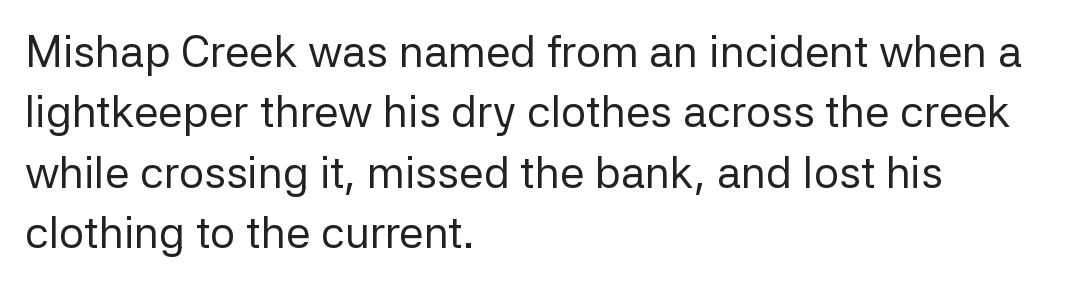
Q: Is the text bold? A: No.
Q: Is the text italic (slanted)? A: No, it is upright.
Q: Is the typeface a serif or a sans-serif typeface? A: Sans-serif.
Q: Is the text underlined? A: No.
Q: How is the paragraph aligned? A: Left-aligned.
Q: Is the spacing between letters normal or unusually wide? A: Normal.
Q: Is the spacing between lines tight, normal or loose? A: Normal.
Q: Width (condensed, normal, or wide)? A: Normal.
Q: Stroke contrast? A: Low.
Q: x-height? A: Medium.
Q: Monospaced? A: No.
